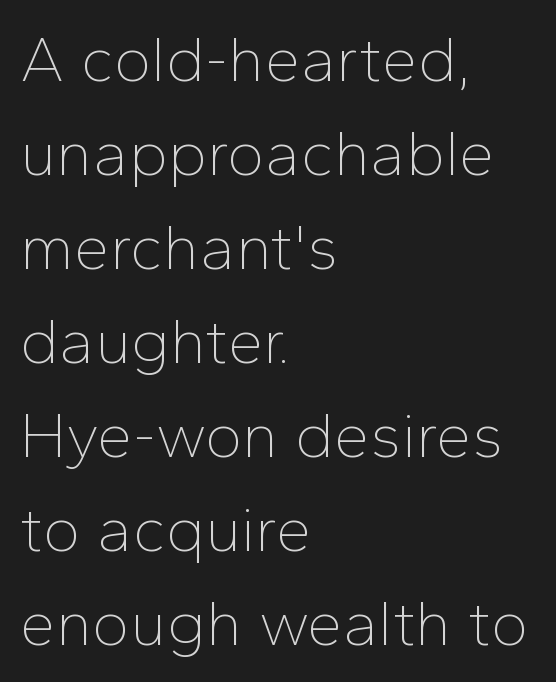
Casual observation: everything's shoved over to the left. Quick note: interline space is typical. What stands out about the letter spacing? Nothing — it is the standard amount. This sample has the flowing, uneven cadence of proportional lettering.
